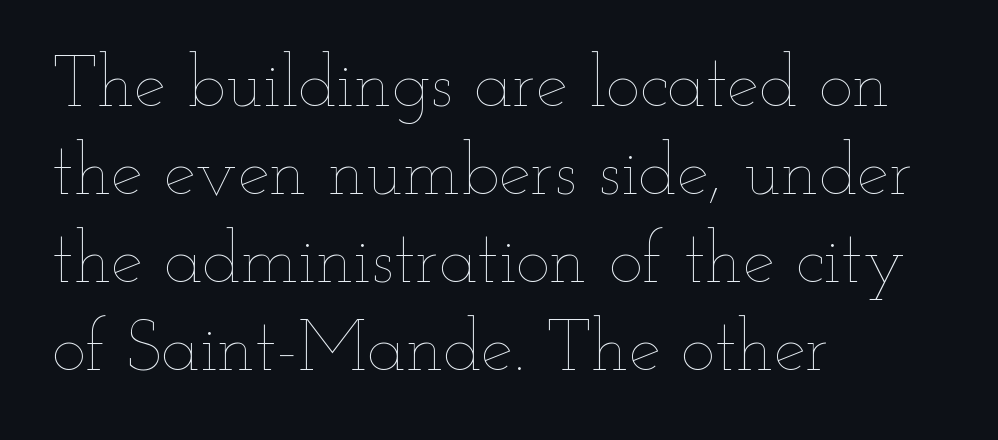
Q: Is the text bold? A: No.
Q: Is the text italic (slanted)? A: No, it is upright.
Q: Is the text underlined? A: No.
Q: How is the paragraph aligned? A: Left-aligned.
Q: Is the spacing between letters normal or unusually wide? A: Normal.
Q: Width (condensed, normal, or wide)? A: Wide.
Q: Stroke contrast? A: Low.
Q: x-height? A: Small.
Q: Monospaced? A: No.
